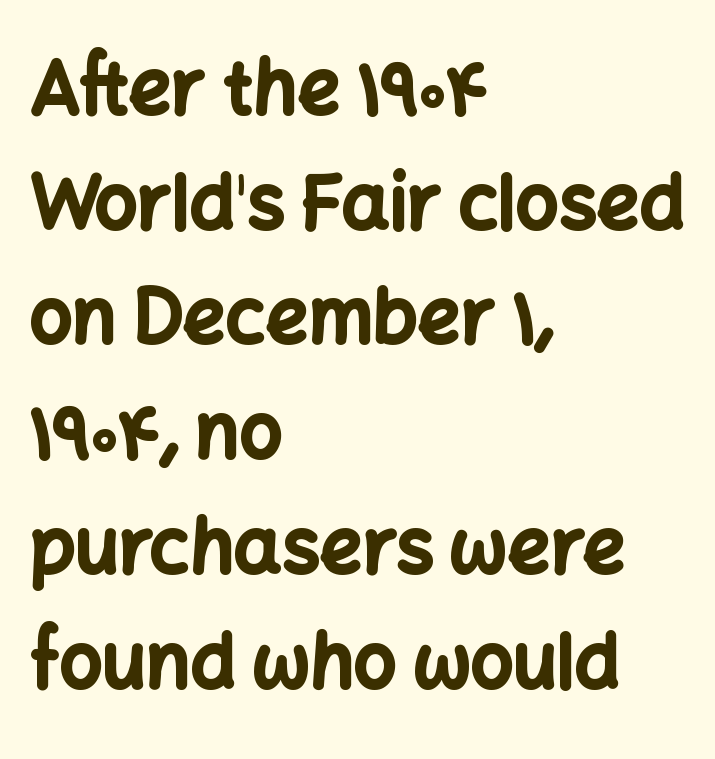
The image shows 75 px bold sans-serif type, upright; set left-aligned, normal line spacing (1.53x), normal letter spacing, not underlined; low stroke contrast and a medium x-height.
